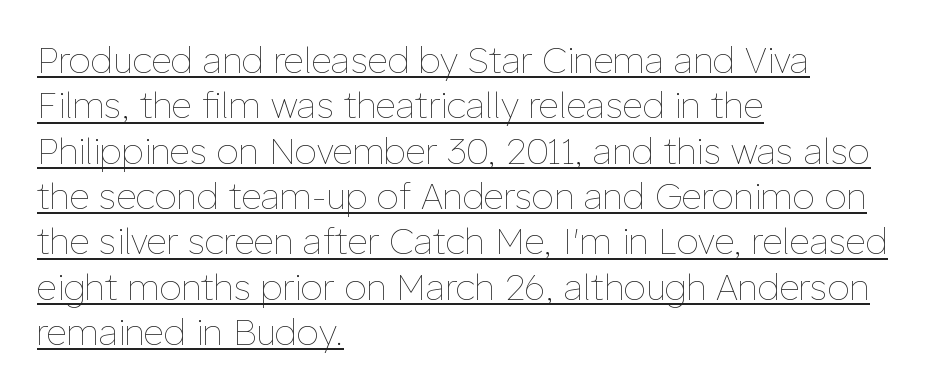
The image shows 36 px thin type, upright; set left-aligned, normal line spacing (1.26x), normal letter spacing, underlined; low stroke contrast and a medium x-height.
